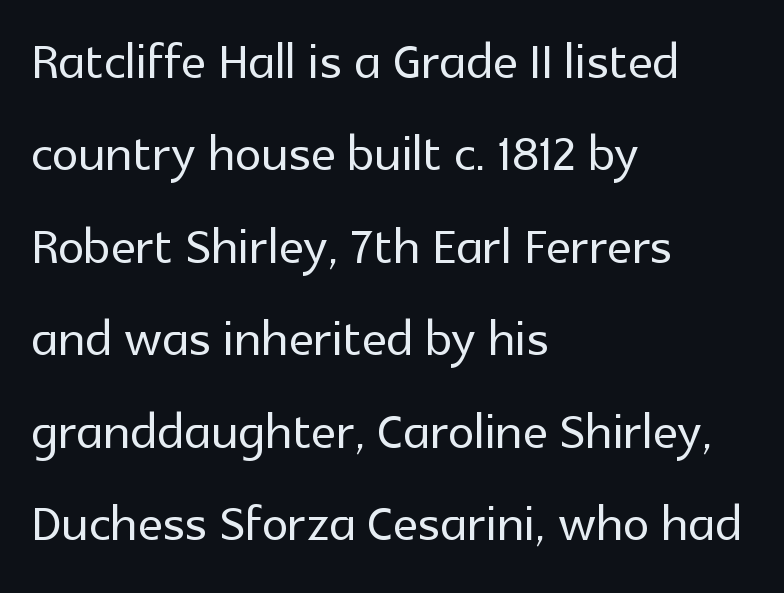
Q: Is the text italic (slanted)? A: No, it is upright.
Q: Is the typeface a serif or a sans-serif typeface? A: Sans-serif.
Q: Is the text underlined? A: No.
Q: How is the paragraph aligned? A: Left-aligned.
Q: Is the spacing between letters normal or unusually wide? A: Normal.
Q: Is the spacing between lines tight, normal or loose? A: Normal.
Q: Width (condensed, normal, or wide)? A: Normal.
Q: x-height? A: Medium.
Q: Monospaced? A: No.
